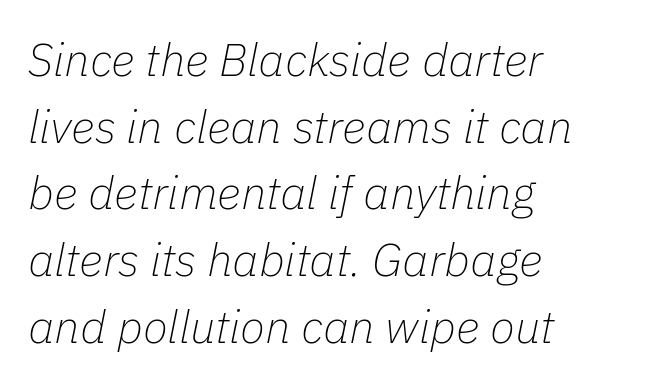
Proportional: the letters do not fall into vertical columns. Left-aligned paragraph, ragged on the right. Notice how descenders clear the ascenders below comfortably — that's standard leading. The letterforms sit shoulder to shoulder at normal distance.
